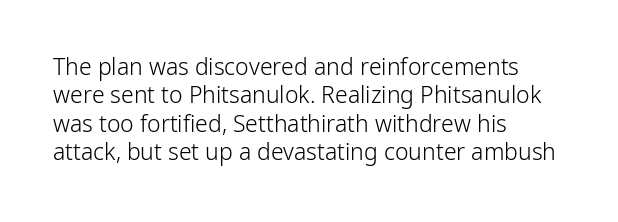
The image shows 23 px text type, upright; set left-aligned, line spacing 1.23x, normal letter spacing, not underlined.
